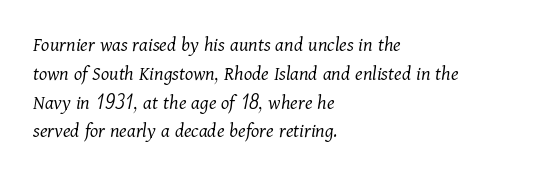
Q: Is the text bold? A: No.
Q: Is the text italic (slanted)? A: Yes, it leans right by about 11 degrees.
Q: Is the text underlined? A: No.
Q: How is the paragraph aligned? A: Left-aligned.
Q: Is the spacing between letters normal or unusually wide? A: Normal.
Q: Is the spacing between lines tight, normal or loose? A: Normal.
